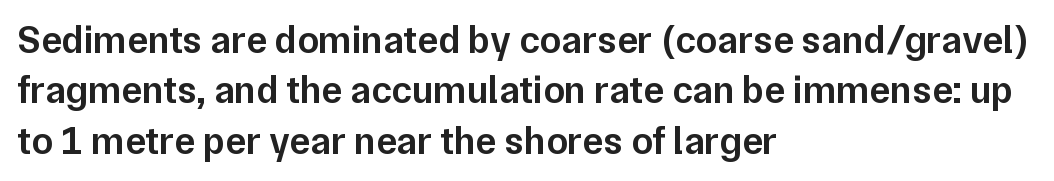
The sample has been set in demibold, a notch under bold. Note: no serifs on the glyphs. The letters advance in unequal steps, a hallmark of proportional type. Underlining? Definitely not there. You could call the tracking neutral — neither tight nor loose. These lines sit exactly where default settings would place them.
